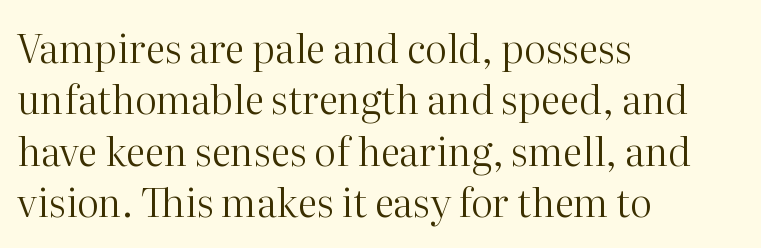
{"serif": "yes", "italic": "no", "bold": "no", "weight": "regular", "width": "normal", "stroke_contrast": "high", "x_height": "medium", "monospaced": "no", "underline": "no", "align": "left", "line_spacing": "normal", "line_spacing_ratio": 1.32, "letter_spacing": "normal", "letter_spacing_em": 0.0, "glyph_px": 39}
